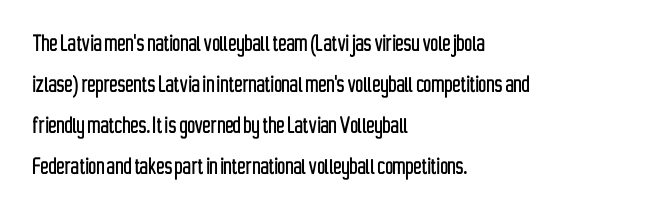
{"italic": "no", "underline": "no", "align": "left", "line_spacing": "normal", "line_spacing_ratio": 1.52, "letter_spacing": "normal", "letter_spacing_em": 0.0, "glyph_px": 27}
